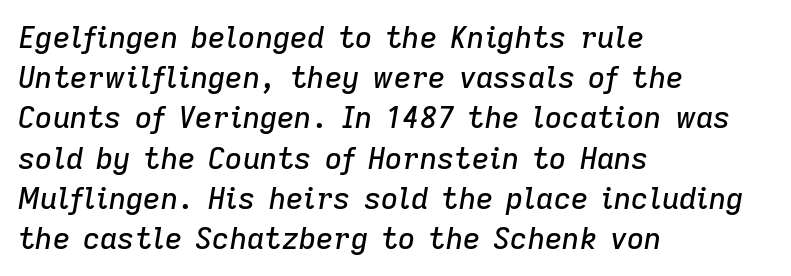
{"italic": "yes", "lean": "right", "slant_degrees": 9, "width": "normal", "stroke_contrast": "low", "x_height": "medium", "monospaced": "no", "underline": "no", "align": "left", "line_spacing": "normal", "line_spacing_ratio": 1.34, "letter_spacing": "normal", "letter_spacing_em": 0.0, "glyph_px": 30}
